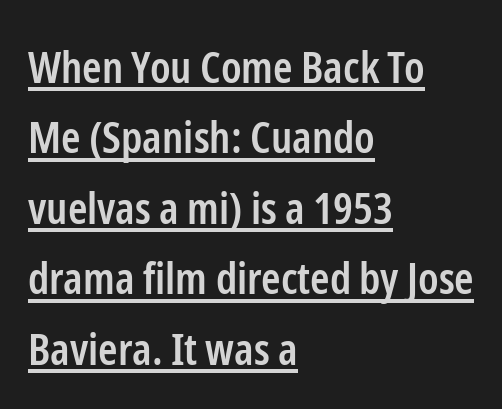
Q: Is the text bold? A: Semi-bold.
Q: Is the text italic (slanted)? A: No, it is upright.
Q: Is the typeface a serif or a sans-serif typeface? A: Sans-serif.
Q: Is the text underlined? A: Yes.
Q: How is the paragraph aligned? A: Left-aligned.
Q: Is the spacing between letters normal or unusually wide? A: Normal.
Q: Is the spacing between lines tight, normal or loose? A: Normal.
Q: Width (condensed, normal, or wide)? A: Condensed.
Q: Stroke contrast? A: Low.
Q: x-height? A: Medium.
Q: Monospaced? A: No.
